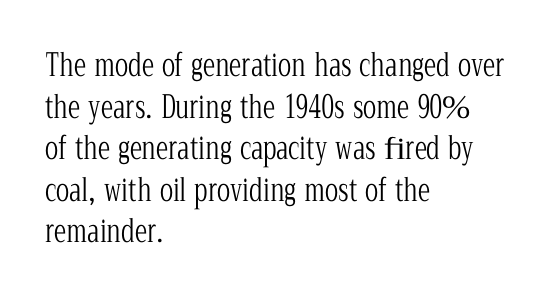
The image shows 31 px light, condensed serif type, upright; set left-aligned, normal line spacing (1.34x), normal letter spacing, not underlined; low stroke contrast and a medium x-height.
